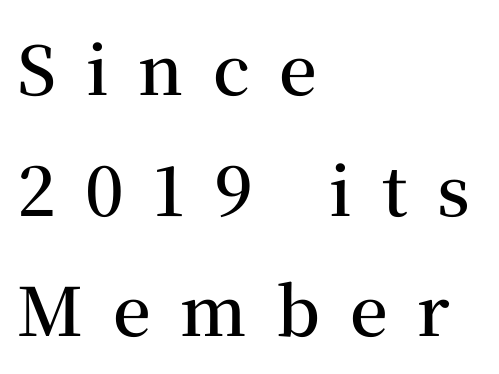
The image shows 67 px semibold serif type, upright; set left-aligned, line spacing 1.8x, unusually wide letter spacing (+0.44 em), not underlined; medium stroke contrast and a medium x-height.
